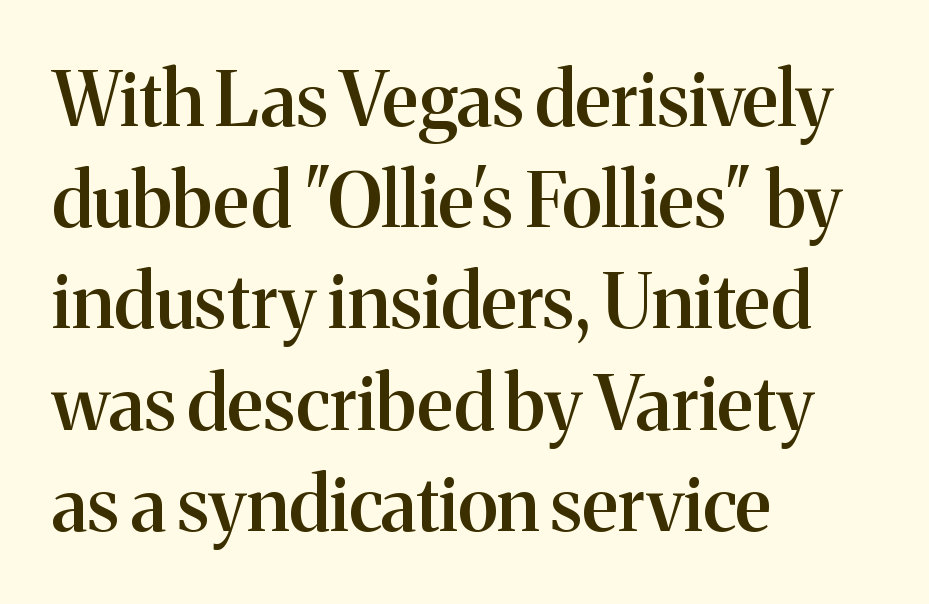
Q: Is the text bold? A: Semi-bold.
Q: Is the text italic (slanted)? A: No, it is upright.
Q: Is the typeface a serif or a sans-serif typeface? A: Serif.
Q: Is the text underlined? A: No.
Q: How is the paragraph aligned? A: Left-aligned.
Q: Is the spacing between letters normal or unusually wide? A: Normal.
Q: Is the spacing between lines tight, normal or loose? A: Normal.
Q: Width (condensed, normal, or wide)? A: Normal.
Q: Stroke contrast? A: Medium.
Q: x-height? A: Medium.
Q: Monospaced? A: No.
